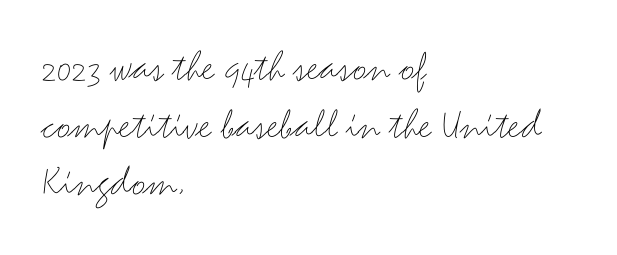
The image shows 44 px thin, wide sans-serif type; set left-aligned, normal line spacing (1.31x), normal letter spacing, not underlined; medium stroke contrast and a small x-height.
